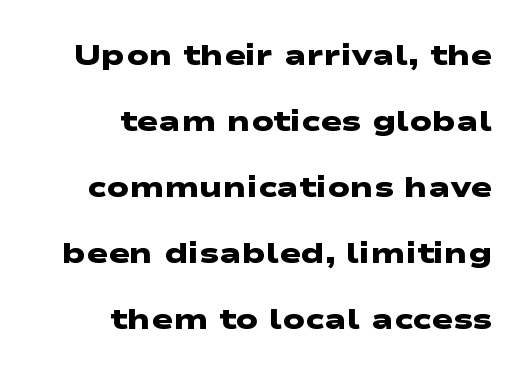
The image shows 29 px heavy, wide sans-serif type; set right-aligned, loose line spacing (2.28x), normal letter spacing, not underlined; low stroke contrast and a medium x-height.
